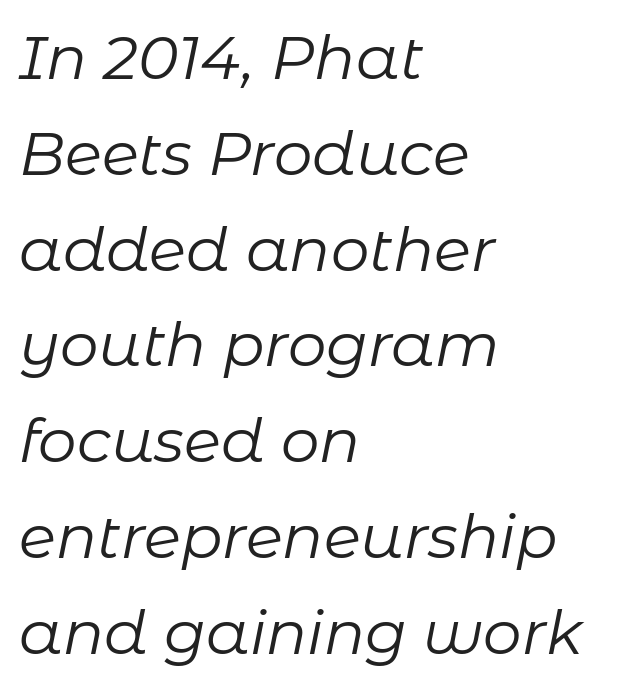
Descender tails drop into unmarked territory. Varying glyph widths throughout — classic text-font behaviour. Is there much room between lines? A standard amount, neither cramped nor airy. Leftover space on each line is placed entirely after the last word. The letterforms sit shoulder to shoulder at normal distance. The passage shown leans; its letterforms are oblique.
